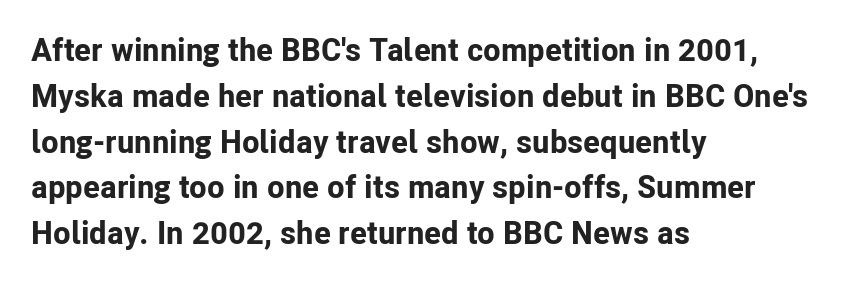
Reading down the block, your eye returns to a fixed left position each line. What stands out about the letter spacing? Nothing — it is the standard amount. The string is rendered with underlining switched off. A typesetter would mark this as roman, not italic.
